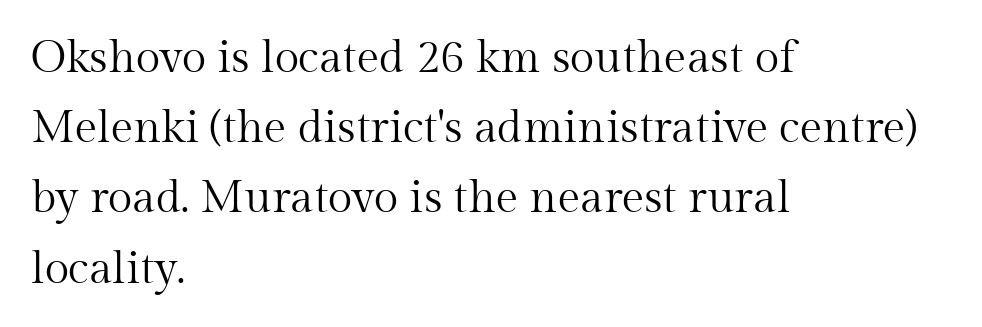
{"serif": "yes", "italic": "no", "bold": "no", "weight": "regular", "width": "normal", "stroke_contrast": "medium", "x_height": "medium", "monospaced": "no", "underline": "no", "align": "left", "line_spacing": "normal", "line_spacing_ratio": 1.56, "letter_spacing": "normal", "letter_spacing_em": 0.0, "glyph_px": 45}
